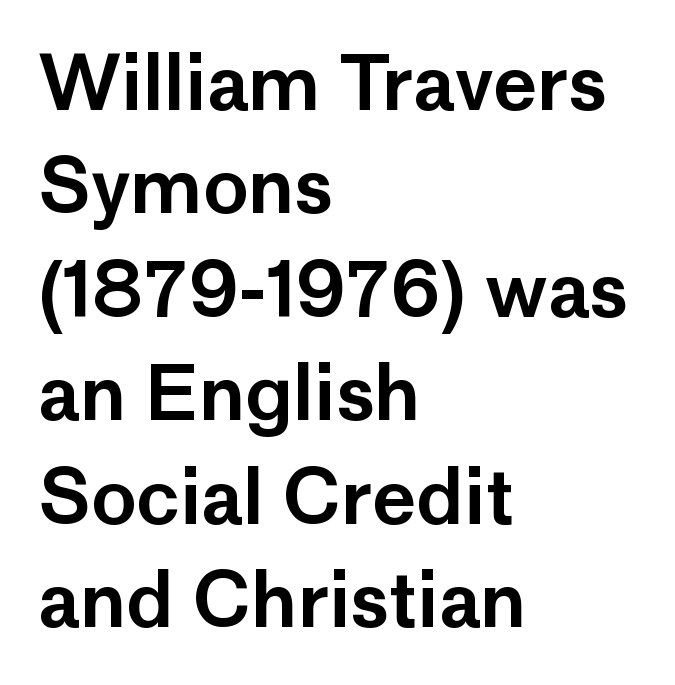
In terms of posture, this sample is upright. Any mark beneath the type? The region is blank. The font family rendered here belongs to the sans-serif group. A typesetter would call this leading conventional body-copy spacing. The rendering uses natural spacing where letterforms have individual widths.
